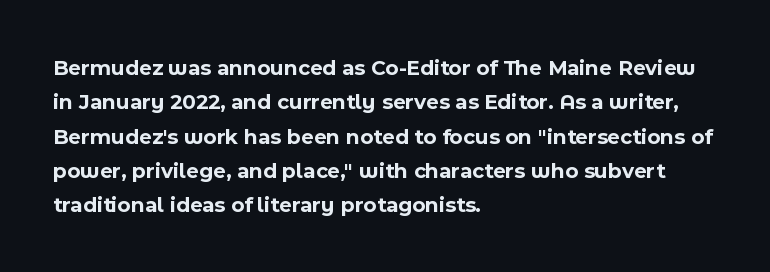
The image shows 22 px bold type, upright; set left-aligned, normal line spacing (1.56x), normal letter spacing, not underlined.
